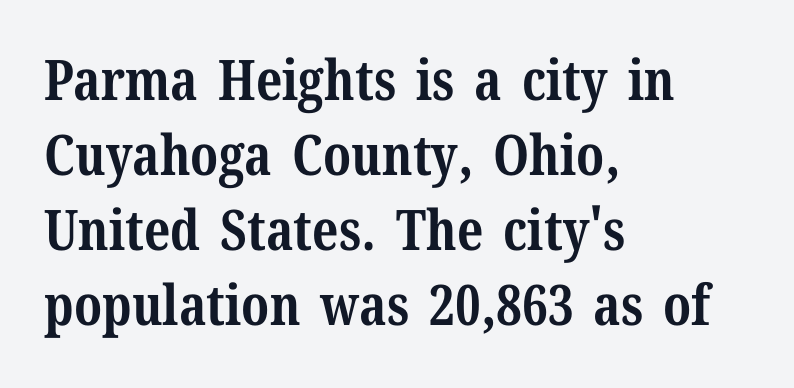
Q: Is the text bold? A: Yes.
Q: Is the text italic (slanted)? A: No, it is upright.
Q: Is the typeface a serif or a sans-serif typeface? A: Serif.
Q: Is the text underlined? A: No.
Q: How is the paragraph aligned? A: Left-aligned.
Q: Is the spacing between letters normal or unusually wide? A: Normal.
Q: Is the spacing between lines tight, normal or loose? A: Normal.
Q: Width (condensed, normal, or wide)? A: Normal.
Q: Stroke contrast? A: Medium.
Q: x-height? A: Medium.
Q: Monospaced? A: No.
